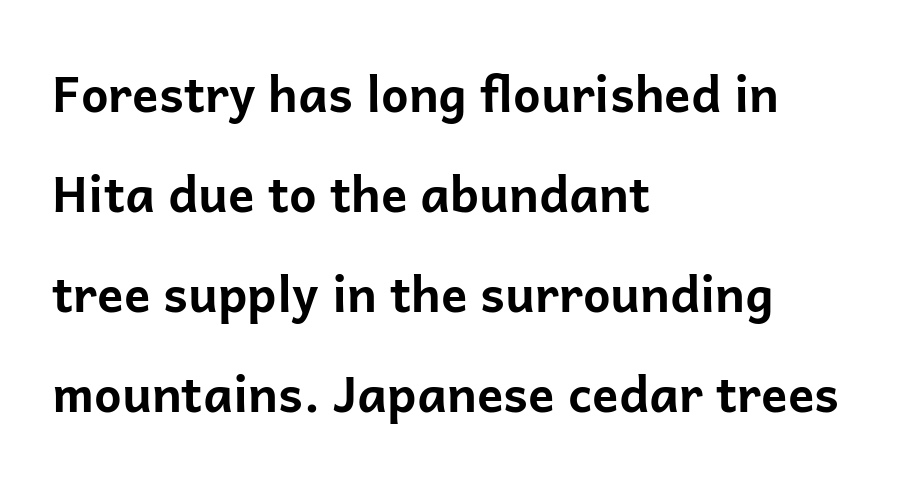
The image shows 49 px bold sans-serif type, upright; set left-aligned, loose line spacing (2.04x), normal letter spacing, not underlined; low stroke contrast and a medium x-height.
